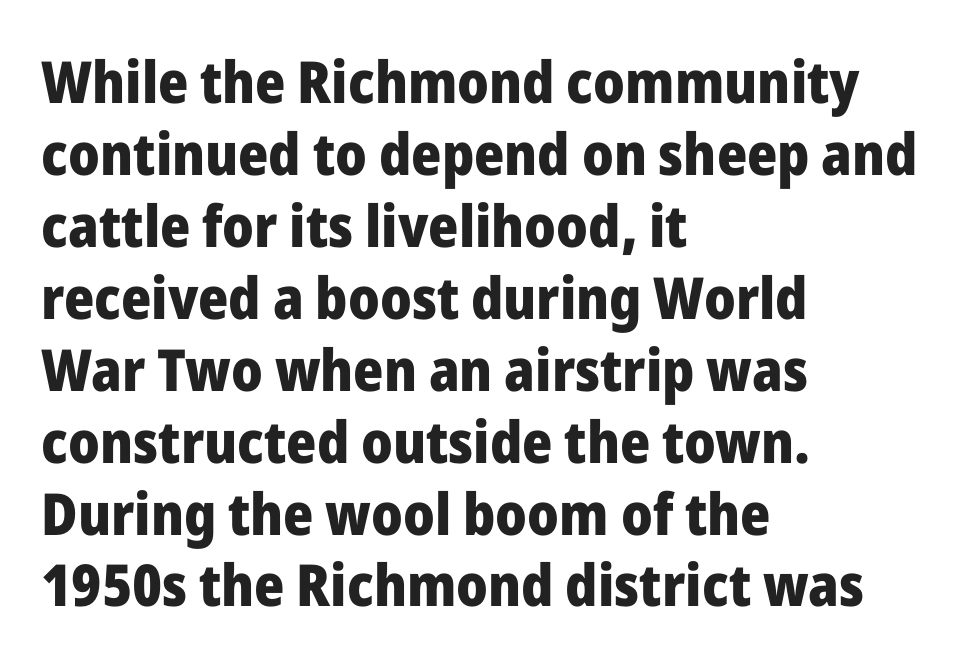
The image shows 58 px heavy sans-serif type, upright; set left-aligned, line spacing 1.24x, normal letter spacing, not underlined; low stroke contrast and a medium x-height.
